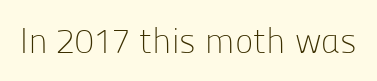
The image shows 35 px light sans-serif type, upright; set normal letter spacing, not underlined; low stroke contrast and a medium x-height.
